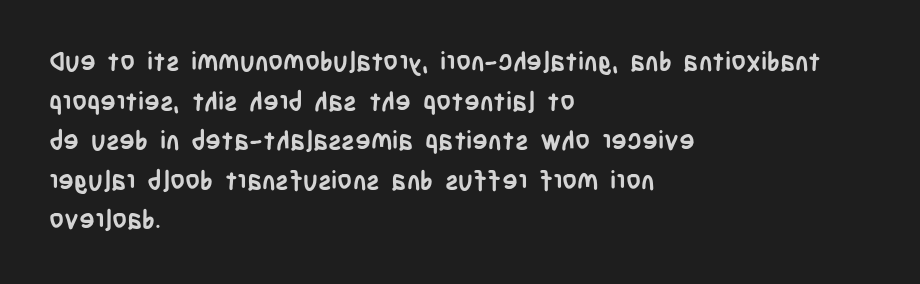
{"italic": "no", "bold": "yes", "underline": "no", "align": "left", "line_spacing": "normal", "line_spacing_ratio": 1.52, "letter_spacing": "normal", "letter_spacing_em": 0.0, "glyph_px": 26}
